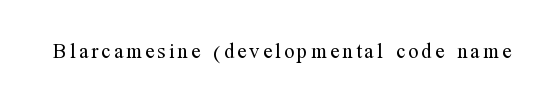
Q: Is the text bold? A: No.
Q: Is the text italic (slanted)? A: No, it is upright.
Q: Is the text underlined? A: No.
